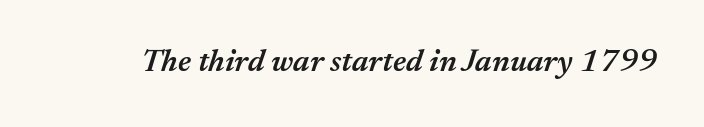
Q: Is the text bold? A: Semi-bold.
Q: Is the text italic (slanted)? A: Yes, it leans right by about 17 degrees.
Q: Is the text underlined? A: No.
Q: Is the spacing between letters normal or unusually wide? A: Normal.
Q: Width (condensed, normal, or wide)? A: Normal.
Q: Stroke contrast? A: Medium.
Q: x-height? A: Medium.
Q: Monospaced? A: No.
